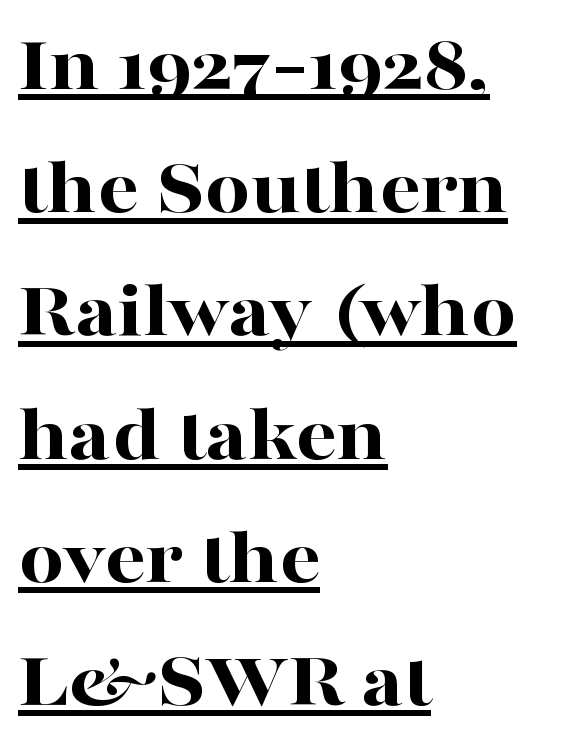
The image shows 80 px bold, wide serif type, upright; set left-aligned, normal line spacing (1.54x), normal letter spacing, underlined; high stroke contrast and a medium x-height.
